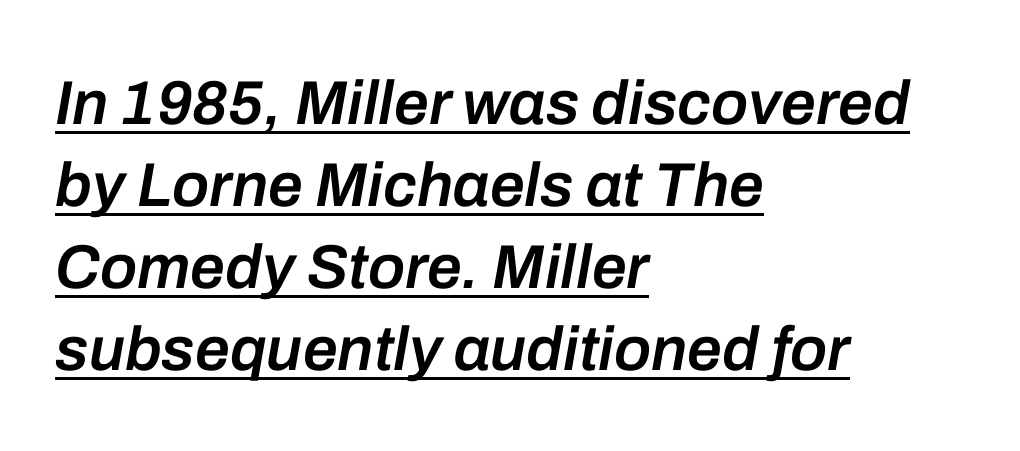
The image shows 62 px semibold type, italic (leaning right); set left-aligned, normal line spacing (1.32x), normal letter spacing, underlined; low stroke contrast and a medium x-height.
